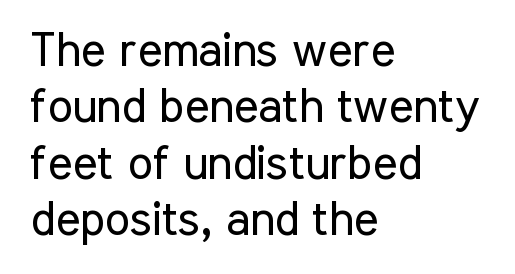
The typeface has the unassuming heft of standard copy or less. Decoration check: the copy has no underline. A classic flush-left, rag-right setting is used for this passage. Caption: standard tracking, unaltered. These lines are rendered in a variable-pitch font.
